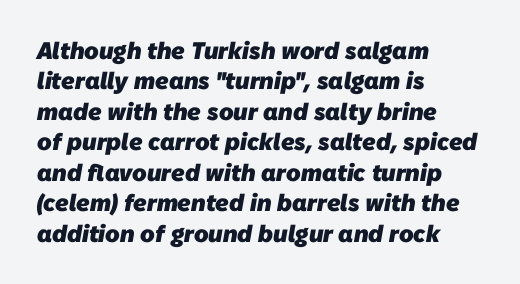
{"bold": "yes", "underline": "no", "align": "left", "line_spacing": "normal", "line_spacing_ratio": 1.27, "letter_spacing": "normal", "letter_spacing_em": 0.0, "glyph_px": 24}
